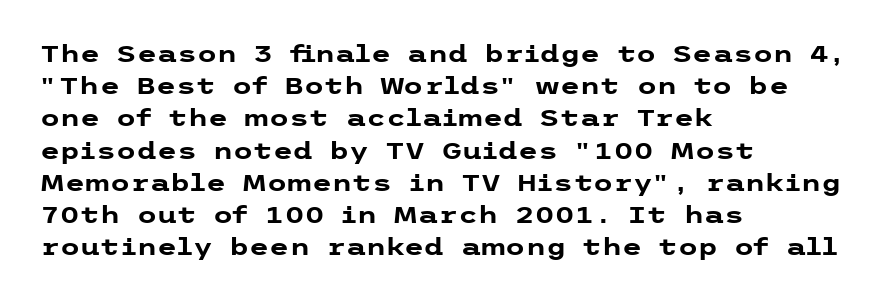
{"italic": "no", "bold": "yes", "underline": "no", "align": "left", "line_spacing": "normal", "line_spacing_ratio": 1.4, "letter_spacing": "normal", "letter_spacing_em": 0.0, "glyph_px": 23}
